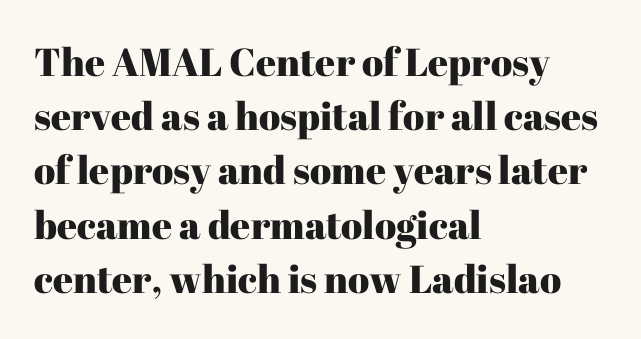
The image shows 39 px serif type, upright; set left-aligned, normal line spacing (1.39x), normal letter spacing, not underlined; high stroke contrast and a medium x-height.
